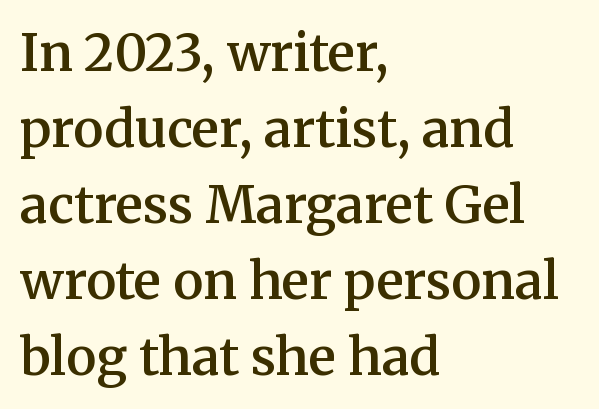
Strokes here are thickened, but only to semibold level. Do the letters lean? They stand straight. The compositor pushed each line to the left boundary. Regarding serifs, this sample has them. One glance says typical: line gaps are just what's usual.
